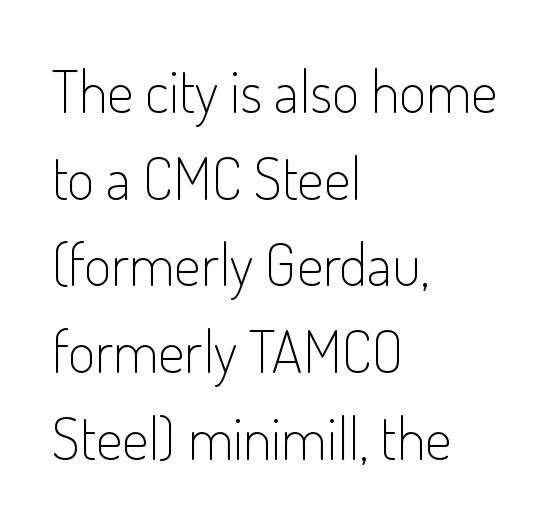
The image shows 59 px light, condensed sans-serif type, upright; set left-aligned, normal line spacing (1.47x), normal letter spacing, not underlined; low stroke contrast and a small x-height.
